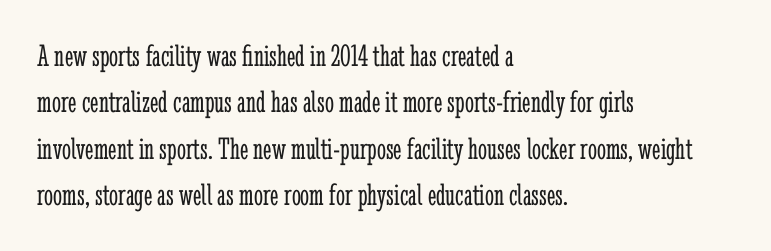
{"serif": "yes", "italic": "no", "bold": "no", "weight": "light", "width": "condensed", "stroke_contrast": "low", "x_height": "medium", "monospaced": "no", "underline": "no", "align": "left", "line_spacing": "normal", "line_spacing_ratio": 1.45, "letter_spacing": "normal", "letter_spacing_em": 0.0, "glyph_px": 32}
